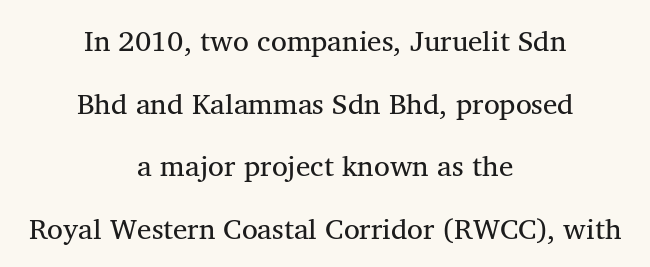
These lines are composed in type with serifs. Is this a fixed-width face? No — the glyphs have proportional, varying widths. Interline gaps are noticeably wide in this sample. Words appear dense and cohesive because spacing is normal. The baseline area is clear. Do the letters lean? They stand straight.
